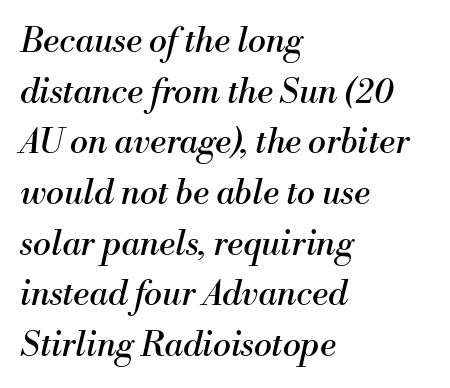
Q: Is the text bold? A: No.
Q: Is the text italic (slanted)? A: Yes, it leans right by about 13 degrees.
Q: Is the typeface a serif or a sans-serif typeface? A: Serif.
Q: Is the text underlined? A: No.
Q: How is the paragraph aligned? A: Left-aligned.
Q: Is the spacing between letters normal or unusually wide? A: Normal.
Q: Is the spacing between lines tight, normal or loose? A: Normal.
Q: Width (condensed, normal, or wide)? A: Normal.
Q: Stroke contrast? A: Medium.
Q: x-height? A: Small.
Q: Monospaced? A: No.
